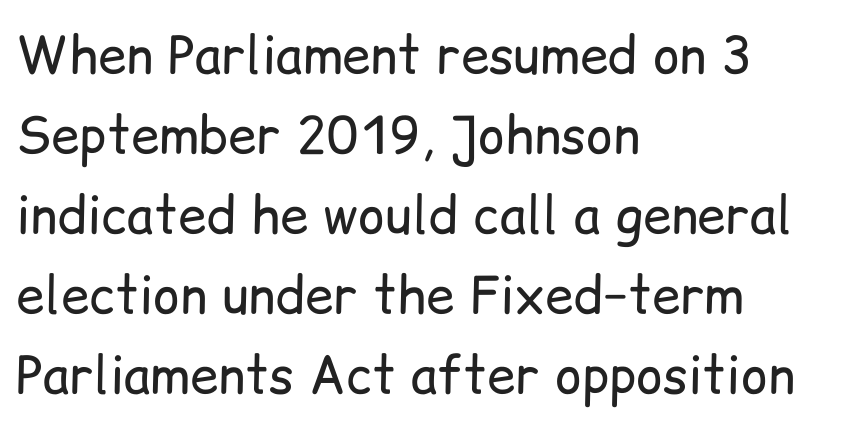
Left-aligned paragraph, ragged on the right. The line texture is even and compact thanks to regular tracking. Does the leading feel generous? No, just average. The letters carry no serifs — their stems end cleanly without finishing strokes. Bold? No — there's no thickening of the strokes.
